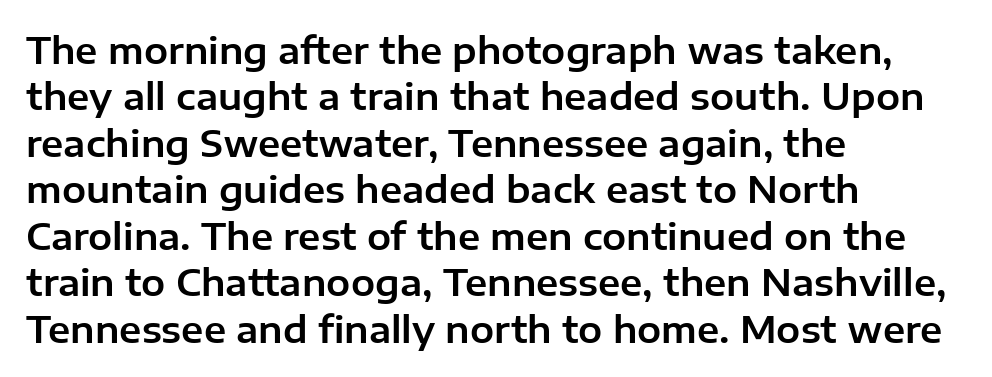
Notice how descenders clear the ascenders below comfortably — that's standard leading. The passage is arranged the way most books set body copy — flush left. Do the letters lean? They stand straight. Observe the ordinary spacing: letters are neighbours, not strangers.
